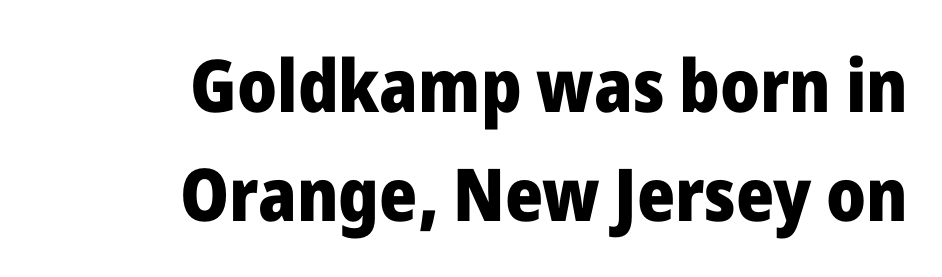
{"serif": "no", "italic": "no", "bold": "yes", "weight": "heavy", "width": "normal", "stroke_contrast": "low", "x_height": "medium", "monospaced": "no", "underline": "no", "align": "right", "line_spacing": "normal", "line_spacing_ratio": 1.49, "letter_spacing": "normal", "letter_spacing_em": 0.0, "glyph_px": 73}
